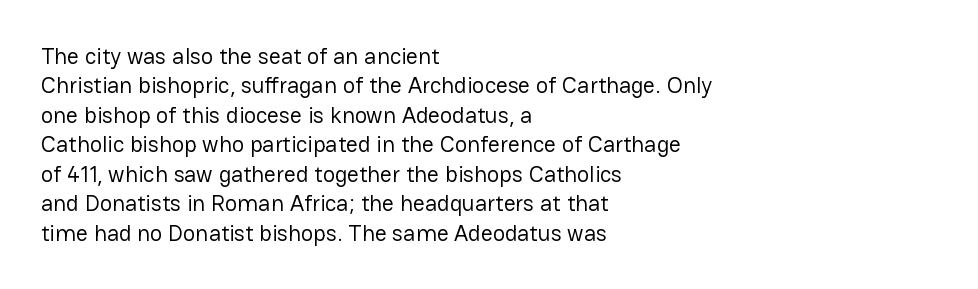
{"italic": "no", "bold": "no", "underline": "no", "align": "left", "line_spacing": "normal", "line_spacing_ratio": 1.28, "letter_spacing": "normal", "letter_spacing_em": 0.0, "glyph_px": 23}
